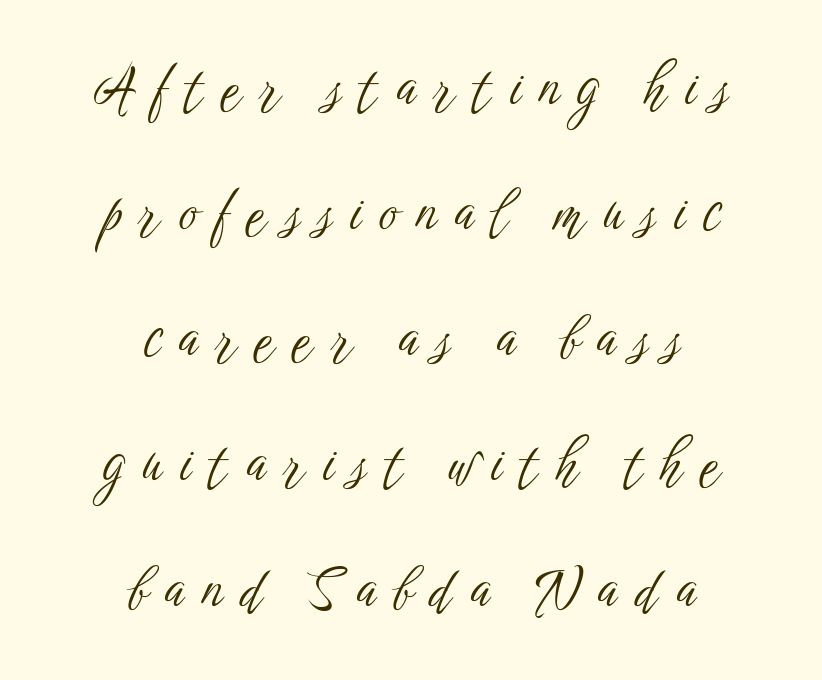
The image shows 55 px light, condensed sans-serif type; set centered, loose line spacing (2.28x), unusually wide letter spacing (+0.33 em), not underlined; low stroke contrast and a medium x-height.
